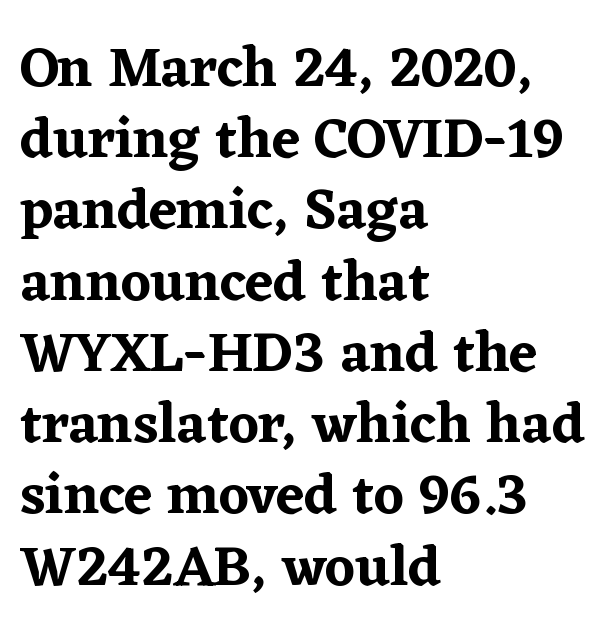
The image shows 57 px serif type, upright; set left-aligned, normal line spacing (1.25x), normal letter spacing, not underlined; low stroke contrast and a medium x-height.
